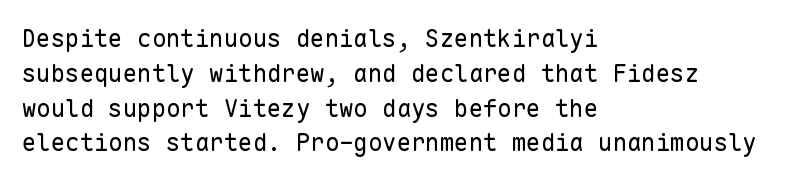
{"italic": "no", "bold": "no", "underline": "no", "align": "left", "line_spacing": "normal", "line_spacing_ratio": 1.45, "letter_spacing": "normal", "letter_spacing_em": 0.0, "glyph_px": 24}
